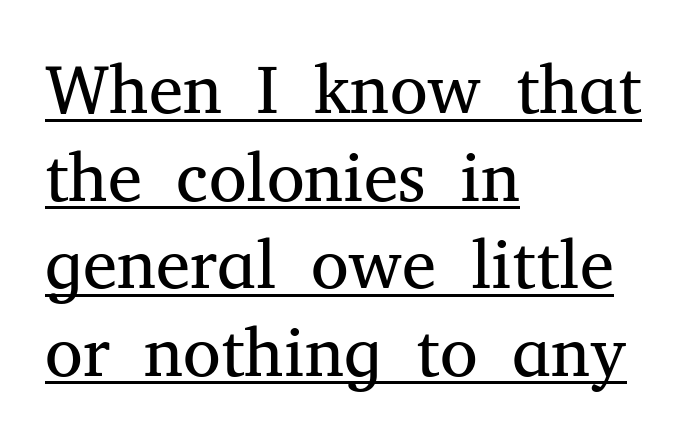
{"serif": "yes", "italic": "no", "bold": "no", "weight": "regular", "width": "normal", "stroke_contrast": "medium", "x_height": "medium", "monospaced": "no", "underline": "yes", "align": "left", "line_spacing": "normal", "line_spacing_ratio": 1.27, "letter_spacing": "normal", "letter_spacing_em": 0.0, "glyph_px": 69}
